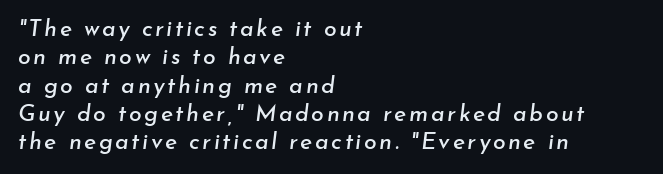
The image shows 23 px text type, italic (leaning right); set left-aligned, line spacing 1.23x, not underlined.
